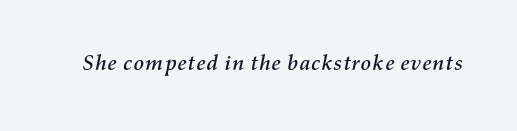
The text carries the slant typical of an italic or oblique font. Caption: standard tracking, unaltered. Clear beneath every line of the passage.
